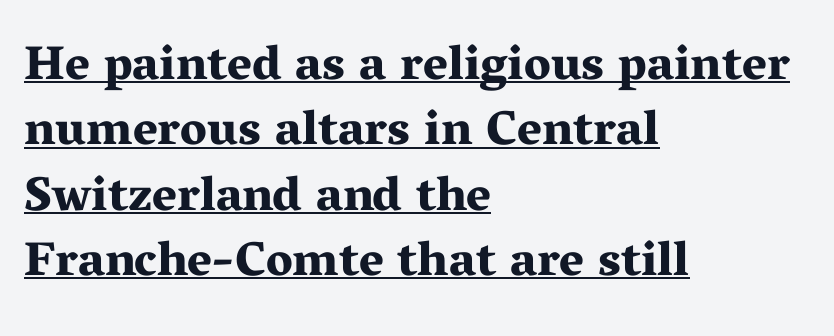
Q: Is the text bold? A: Yes.
Q: Is the text italic (slanted)? A: No, it is upright.
Q: Is the typeface a serif or a sans-serif typeface? A: Serif.
Q: Is the text underlined? A: Yes.
Q: How is the paragraph aligned? A: Left-aligned.
Q: Is the spacing between letters normal or unusually wide? A: Normal.
Q: Is the spacing between lines tight, normal or loose? A: Normal.
Q: Width (condensed, normal, or wide)? A: Wide.
Q: Stroke contrast? A: Medium.
Q: x-height? A: Medium.
Q: Monospaced? A: No.
